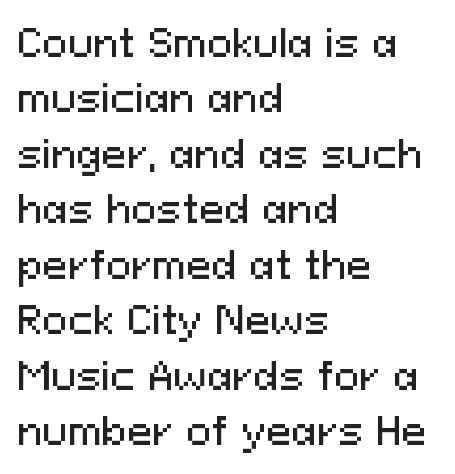
Q: Is the text italic (slanted)? A: No, it is upright.
Q: Is the typeface a serif or a sans-serif typeface? A: Sans-serif.
Q: Is the text underlined? A: No.
Q: How is the paragraph aligned? A: Left-aligned.
Q: Is the spacing between letters normal or unusually wide? A: Normal.
Q: Is the spacing between lines tight, normal or loose? A: Normal.
Q: Width (condensed, normal, or wide)? A: Normal.
Q: Stroke contrast? A: Medium.
Q: x-height? A: Medium.
Q: Monospaced? A: No.
